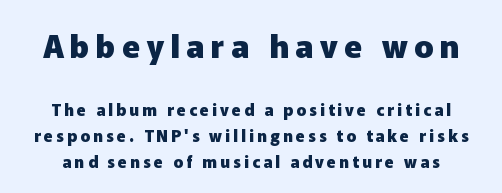
Any mark beneath the type? The region is blank. Look at the glyph heights: the upper group is clearly the bigger setting. These lines were composed using upright roman letters. Do the characters align in a grid? No, the font is proportional.
